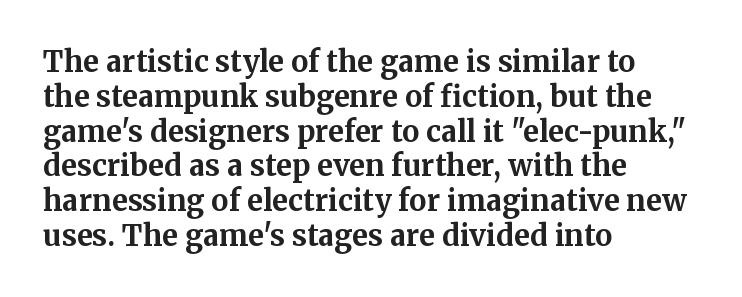
The typesetter chose a ragged-right arrangement here. Designer's note — italics off, roman on. These lines are rendered in a variable-pitch font. Small tapered or slab feet sit at the stroke ends, so this counts as serif.
